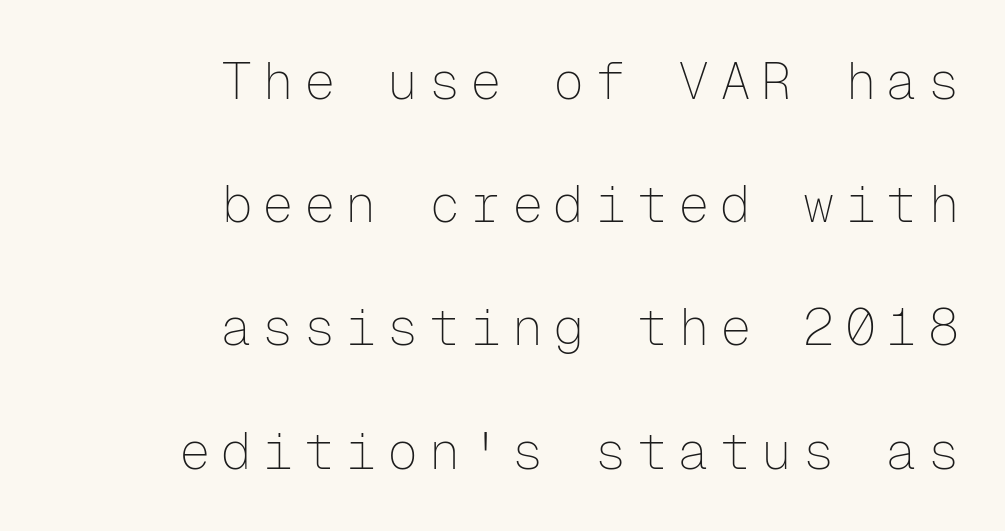
Quick note: interline space is abundant. This is sans-serif lettering, the kind often seen on screens and signage. No heavy texture on the line: the type isn't bold. Any mark beneath the type? The region is blank. Think of a typewriter: that constant character pitch is what you see here.
